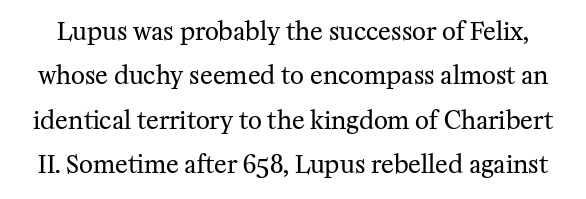
The image shows 24 px text type, upright; set line spacing 1.85x, normal letter spacing, not underlined.
